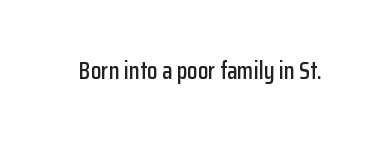
Q: Is the text italic (slanted)? A: No, it is upright.
Q: Is the text underlined? A: No.
Q: Is the spacing between letters normal or unusually wide? A: Normal.
